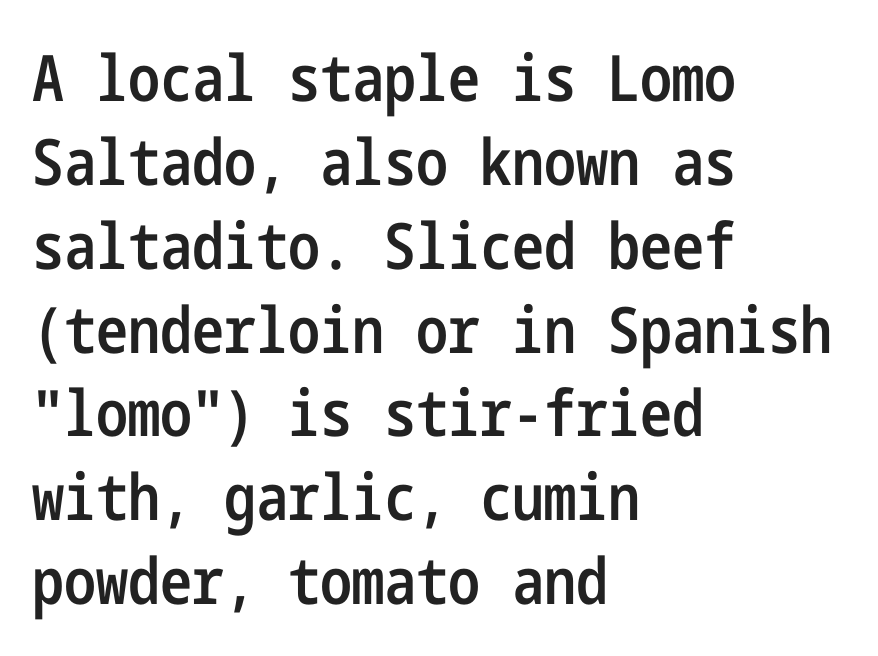
Each letter's strokes conclude bluntly, with no projecting serifs. Emphasis by weight is partial: semibold. Plain, unruled lines of type. The lettering stays uniformly vertical, giving the passage a roman look. Line spacing here is normal.
